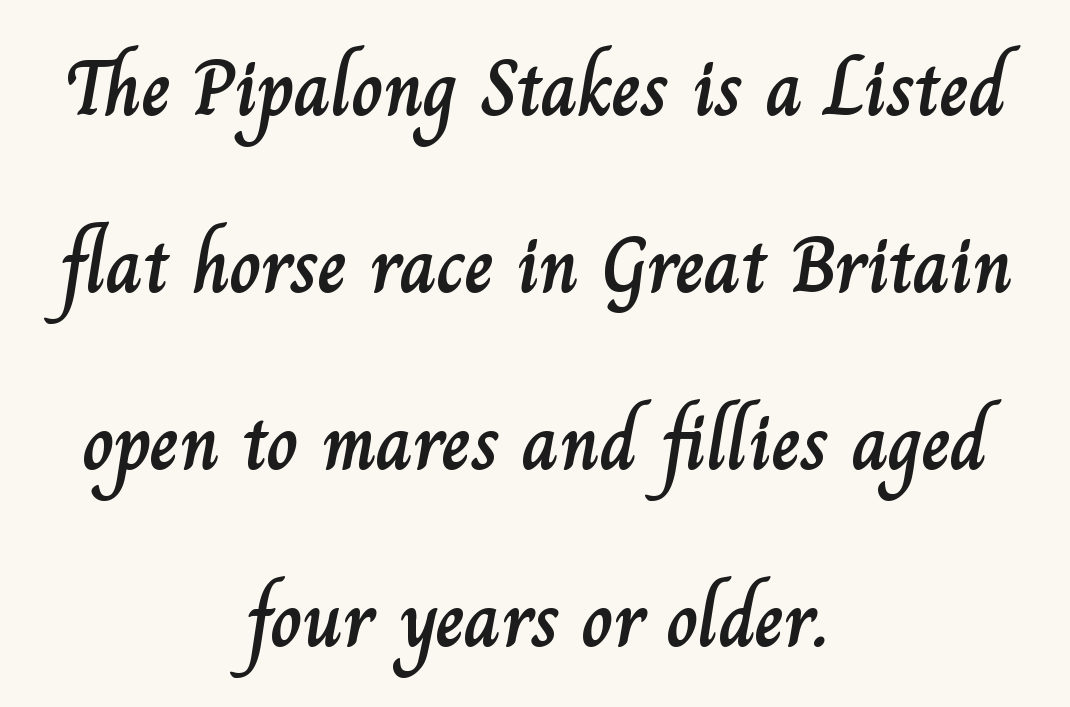
{"width": "normal", "stroke_contrast": "low", "x_height": "small", "monospaced": "no", "underline": "no", "align": "center", "line_spacing": "loose", "line_spacing_ratio": 2.24, "letter_spacing": "normal", "letter_spacing_em": 0.0, "glyph_px": 79}
